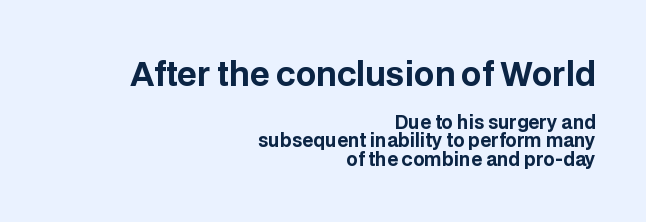
{"serif": "no", "italic": "no", "bold": "yes", "weight": "bold", "width": "normal", "stroke_contrast": "low", "x_height": "large", "monospaced": "no", "underline": "no", "align": "right", "line_spacing": "tight", "line_spacing_ratio": 1.03, "letter_spacing": "normal", "letter_spacing_em": 0.0, "larger_block": "first", "size_ratio": 1.78, "glyph_px": 32}
